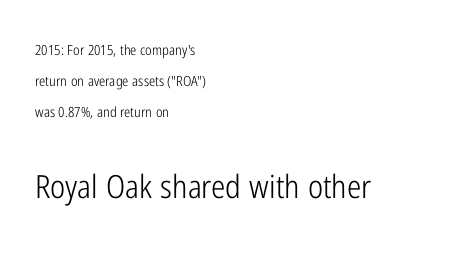
Q: Is the text bold? A: No.
Q: Is the text italic (slanted)? A: No, it is upright.
Q: Is the typeface a serif or a sans-serif typeface? A: Sans-serif.
Q: Is the text underlined? A: No.
Q: How is the paragraph aligned? A: Left-aligned.
Q: Is the spacing between letters normal or unusually wide? A: Normal.
Q: Is the spacing between lines tight, normal or loose? A: Loose.
Q: Which block of text is set in a larger size, the first (top) or the second (bottom)? A: The second (bottom) one.
Q: Width (condensed, normal, or wide)? A: Condensed.
Q: Stroke contrast? A: Low.
Q: x-height? A: Medium.
Q: Monospaced? A: No.
